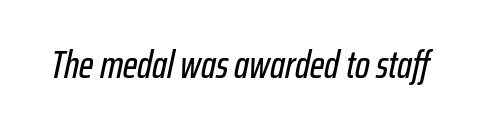
Q: Is the text italic (slanted)? A: Yes, it leans right by about 12 degrees.
Q: Is the text underlined? A: No.
Q: Is the spacing between letters normal or unusually wide? A: Normal.
Q: Width (condensed, normal, or wide)? A: Condensed.
Q: Stroke contrast? A: Low.
Q: x-height? A: Medium.
Q: Monospaced? A: No.
